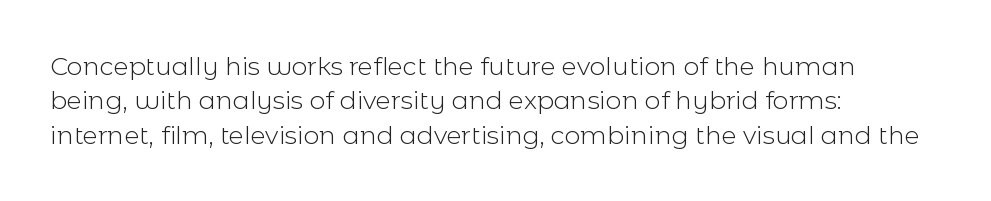
The image shows 25 px text type, upright; set left-aligned, normal line spacing (1.38x), normal letter spacing, not underlined.
